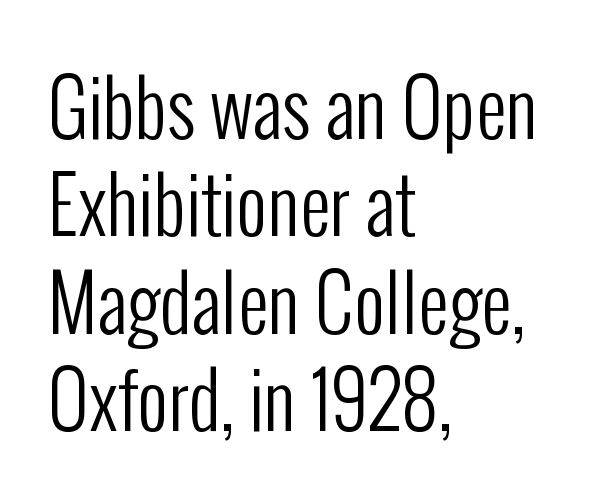
Q: Is the text bold? A: No.
Q: Is the text italic (slanted)? A: No, it is upright.
Q: Is the typeface a serif or a sans-serif typeface? A: Sans-serif.
Q: Is the text underlined? A: No.
Q: How is the paragraph aligned? A: Left-aligned.
Q: Is the spacing between letters normal or unusually wide? A: Normal.
Q: Is the spacing between lines tight, normal or loose? A: Normal.
Q: Width (condensed, normal, or wide)? A: Condensed.
Q: Stroke contrast? A: Low.
Q: x-height? A: Medium.
Q: Monospaced? A: No.
